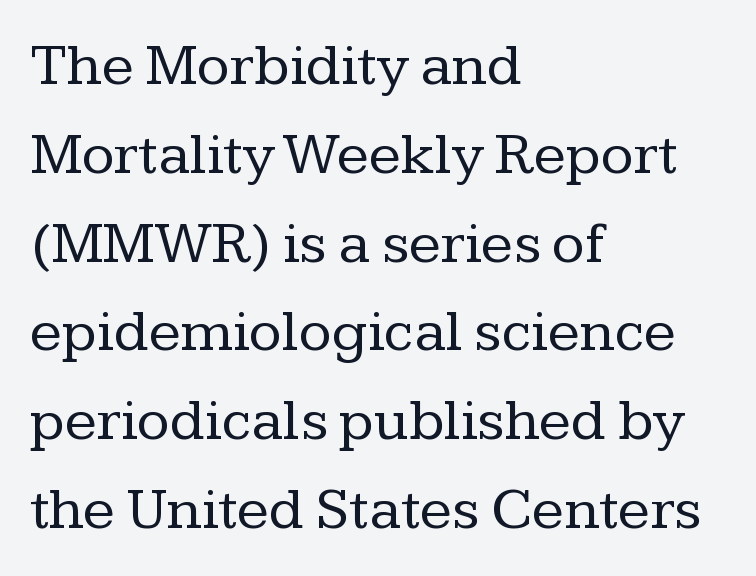
Q: Is the text bold? A: No.
Q: Is the text italic (slanted)? A: No, it is upright.
Q: Is the typeface a serif or a sans-serif typeface? A: Serif.
Q: Is the text underlined? A: No.
Q: How is the paragraph aligned? A: Left-aligned.
Q: Is the spacing between letters normal or unusually wide? A: Normal.
Q: Is the spacing between lines tight, normal or loose? A: Normal.
Q: Width (condensed, normal, or wide)? A: Normal.
Q: Stroke contrast? A: Low.
Q: x-height? A: Medium.
Q: Monospaced? A: No.
